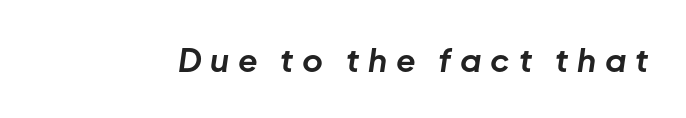
Q: Is the text bold? A: Yes.
Q: Is the text italic (slanted)? A: Yes, it leans right by about 8 degrees.
Q: Is the text underlined? A: No.
Q: Is the spacing between letters normal or unusually wide? A: Unusually wide.
Q: Width (condensed, normal, or wide)? A: Normal.
Q: Stroke contrast? A: Low.
Q: x-height? A: Medium.
Q: Monospaced? A: No.
